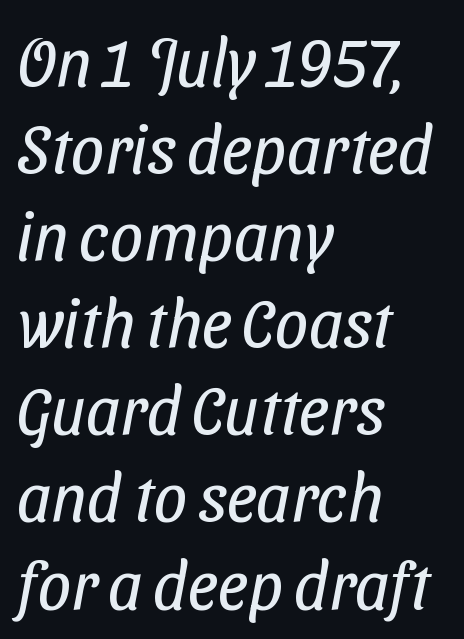
Q: Is the text bold? A: No.
Q: Is the typeface a serif or a sans-serif typeface? A: Sans-serif.
Q: Is the text underlined? A: No.
Q: How is the paragraph aligned? A: Left-aligned.
Q: Is the spacing between letters normal or unusually wide? A: Normal.
Q: Is the spacing between lines tight, normal or loose? A: Normal.
Q: Width (condensed, normal, or wide)? A: Condensed.
Q: Stroke contrast? A: Low.
Q: x-height? A: Medium.
Q: Monospaced? A: No.
